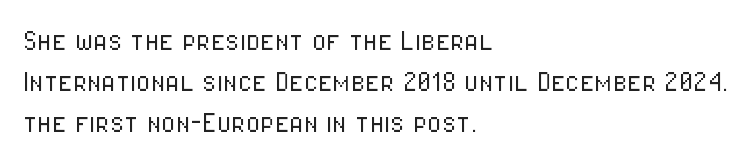
No chunkiness to these letters — they're not bold. These lines keep a tight, regular rhythm from letter to letter. The passage shown is not underscored anywhere. Every stem runs plumb, perpendicular to the baseline.
